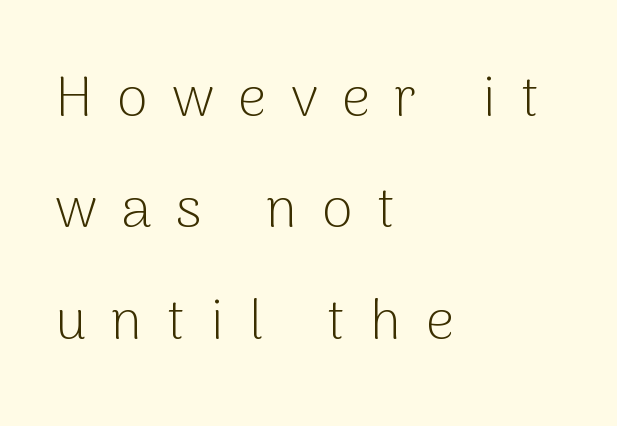
The image shows 56 px light sans-serif type, upright; set left-aligned, loose line spacing (1.99x), unusually wide letter spacing (+0.44 em), not underlined; low stroke contrast and a medium x-height.
